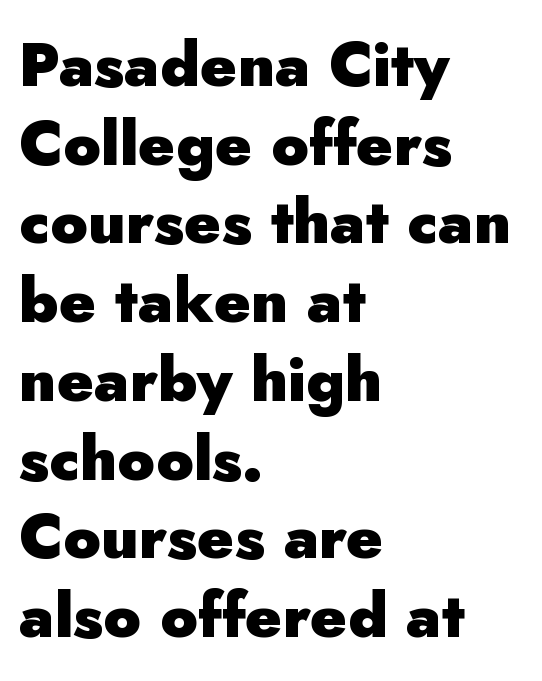
{"serif": "no", "italic": "no", "bold": "yes", "weight": "heavy", "width": "normal", "stroke_contrast": "low", "x_height": "small", "monospaced": "no", "underline": "no", "align": "left", "line_spacing": "normal", "line_spacing_ratio": 1.27, "letter_spacing": "normal", "letter_spacing_em": 0.0, "glyph_px": 62}
